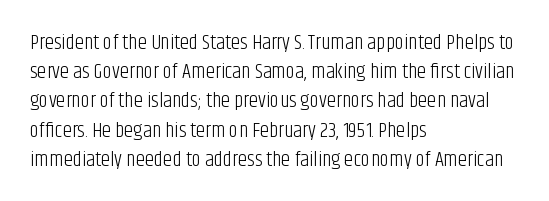
Q: Is the text bold? A: No.
Q: Is the text italic (slanted)? A: No, it is upright.
Q: Is the text underlined? A: No.
Q: How is the paragraph aligned? A: Left-aligned.
Q: Is the spacing between letters normal or unusually wide? A: Normal.
Q: Is the spacing between lines tight, normal or loose? A: Normal.
